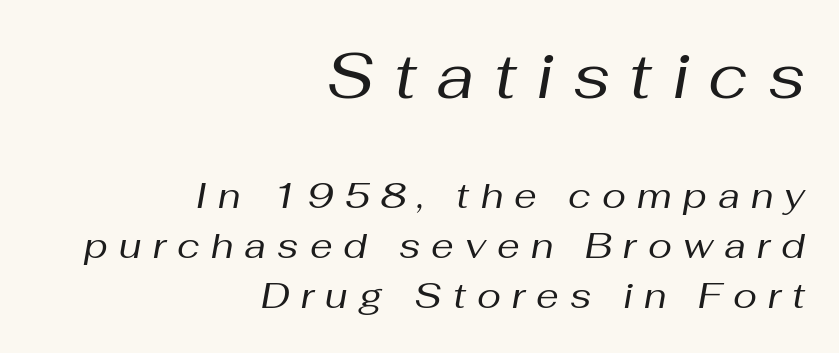
The image shows 63 px regular-weight type, italic (leaning right); set right-aligned, normal line spacing (1.38x), unusually wide letter spacing (+0.31 em), not underlined; the first (top) block is 1.75x larger; medium stroke contrast and a medium x-height.
